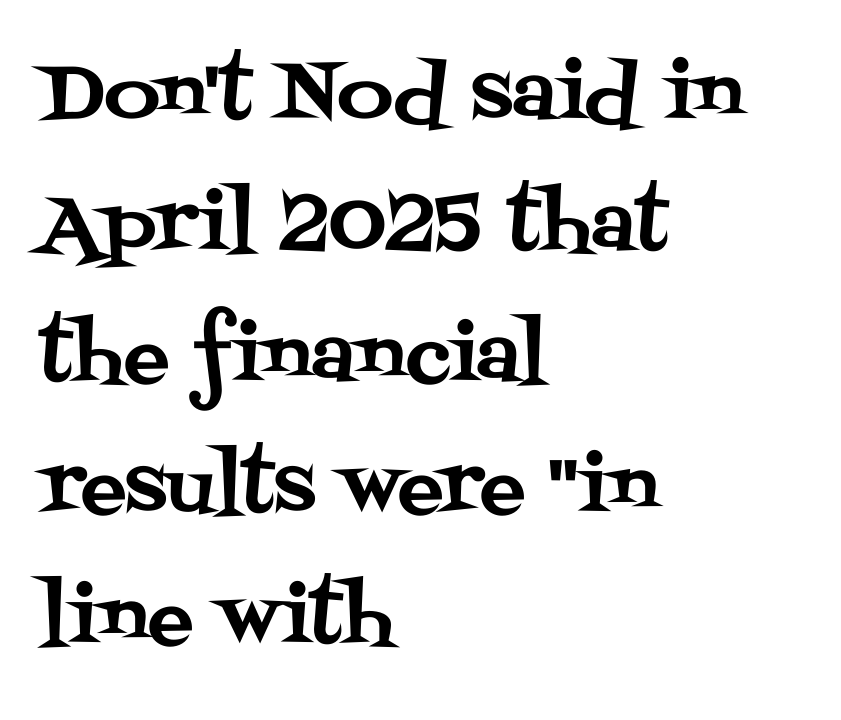
The image shows 77 px serif type, upright; set left-aligned, normal line spacing (1.7x), normal letter spacing, not underlined; medium stroke contrast and a large x-height.
